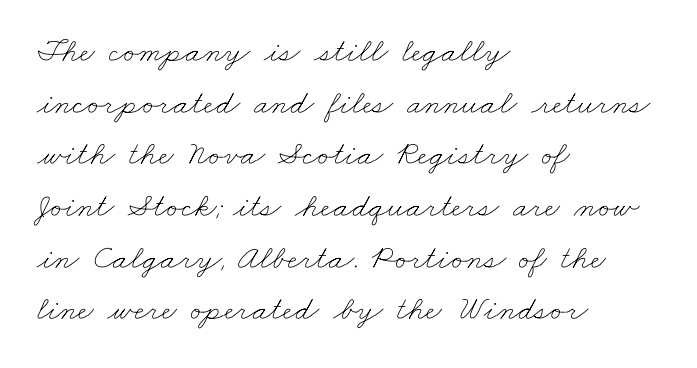
This sample is left-justified, so line endings fall wherever the words run out. The line-height multiplier appears to be the usual default. A clean baseline with only descenders dipping below it. Compared with typical body copy, the letter spacing here is the same. These lines are rendered in a variable-pitch font.
